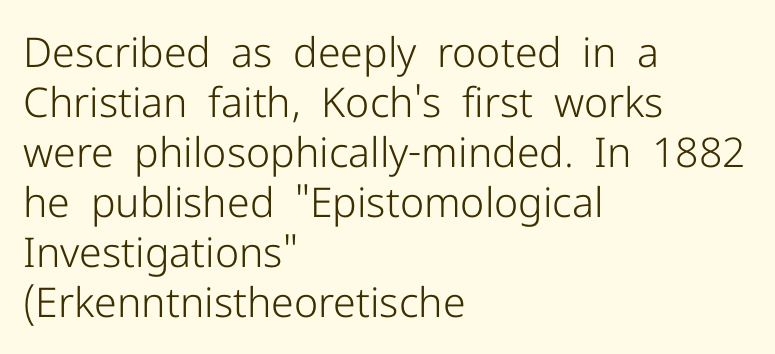
The image shows 41 px light sans-serif type, upright; set left-aligned, line spacing 1.22x, normal letter spacing, not underlined; low stroke contrast and a medium x-height.
